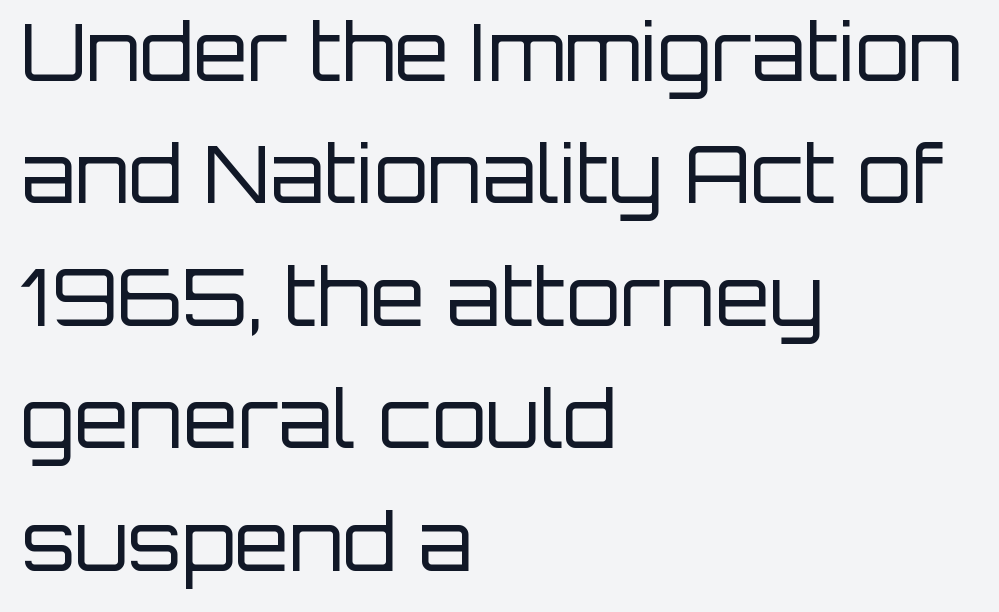
Q: Is the text bold? A: No.
Q: Is the text italic (slanted)? A: No, it is upright.
Q: Is the typeface a serif or a sans-serif typeface? A: Sans-serif.
Q: Is the text underlined? A: No.
Q: How is the paragraph aligned? A: Left-aligned.
Q: Is the spacing between letters normal or unusually wide? A: Normal.
Q: Is the spacing between lines tight, normal or loose? A: Normal.
Q: Width (condensed, normal, or wide)? A: Normal.
Q: Stroke contrast? A: Low.
Q: x-height? A: Large.
Q: Monospaced? A: No.
